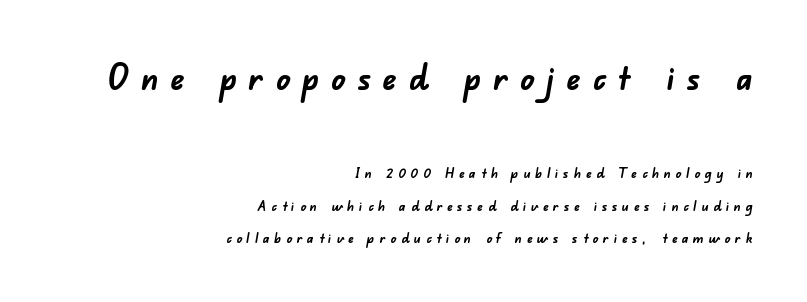
Q: Is the text bold? A: Yes.
Q: Is the typeface a serif or a sans-serif typeface? A: Sans-serif.
Q: Is the text underlined? A: No.
Q: How is the paragraph aligned? A: Right-aligned.
Q: Is the spacing between letters normal or unusually wide? A: Unusually wide.
Q: Is the spacing between lines tight, normal or loose? A: Loose.
Q: Which block of text is set in a larger size, the first (top) or the second (bottom)? A: The first (top) one.
Q: Width (condensed, normal, or wide)? A: Normal.
Q: Stroke contrast? A: Low.
Q: x-height? A: Small.
Q: Monospaced? A: No.
